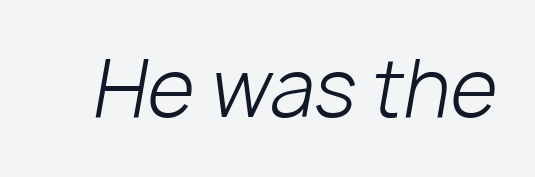
Q: Is the text bold? A: No.
Q: Is the text italic (slanted)? A: Yes, it leans right by about 10 degrees.
Q: Is the text underlined? A: No.
Q: Is the spacing between letters normal or unusually wide? A: Normal.
Q: Width (condensed, normal, or wide)? A: Normal.
Q: Stroke contrast? A: Low.
Q: x-height? A: Medium.
Q: Monospaced? A: No.
